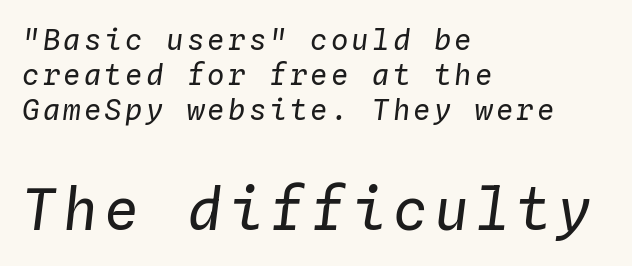
The image shows 58 px regular-weight type, italic (leaning right), monospaced; set left-aligned, line spacing 1.21x, not underlined; the second (bottom) block is 2.0x larger; low stroke contrast and a medium x-height.
